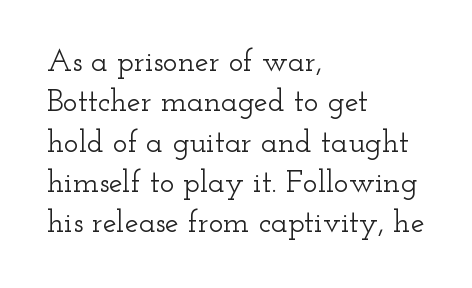
Honestly, the letter spacing is just normal — you wouldn't notice it. This block has exactly the height ordinary leading produces. The glyphs are unaccompanied by any horizontal stroke below them. Which margin do the lines hug? The left one — the right edge is uneven. These lines are composed in type with serifs.
